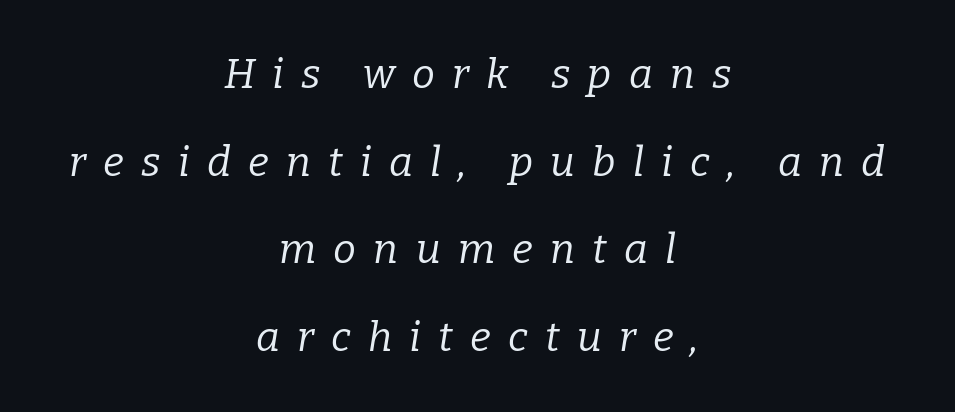
In terms of letterform style, serifs are clearly present. Weight class: somewhere from thin through regular. The lines are spread far apart with generous leading. In terms of letterspacing, this is a distinctly airy, spread setting. The space directly below the letters is spotless.
